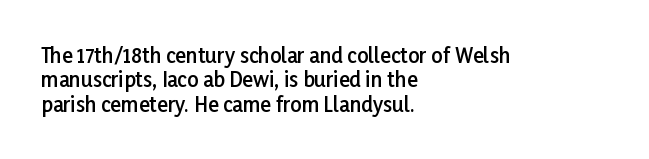
Q: Is the text bold? A: Semi-bold.
Q: Is the text italic (slanted)? A: No, it is upright.
Q: Is the text underlined? A: No.
Q: How is the paragraph aligned? A: Left-aligned.
Q: Is the spacing between letters normal or unusually wide? A: Normal.
